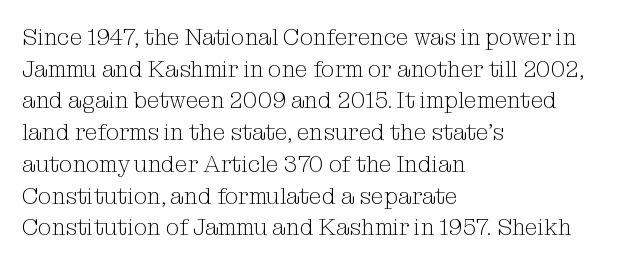
{"italic": "no", "bold": "no", "underline": "no", "align": "left", "line_spacing": "normal", "line_spacing_ratio": 1.38, "letter_spacing": "normal", "letter_spacing_em": 0.0, "glyph_px": 23}
